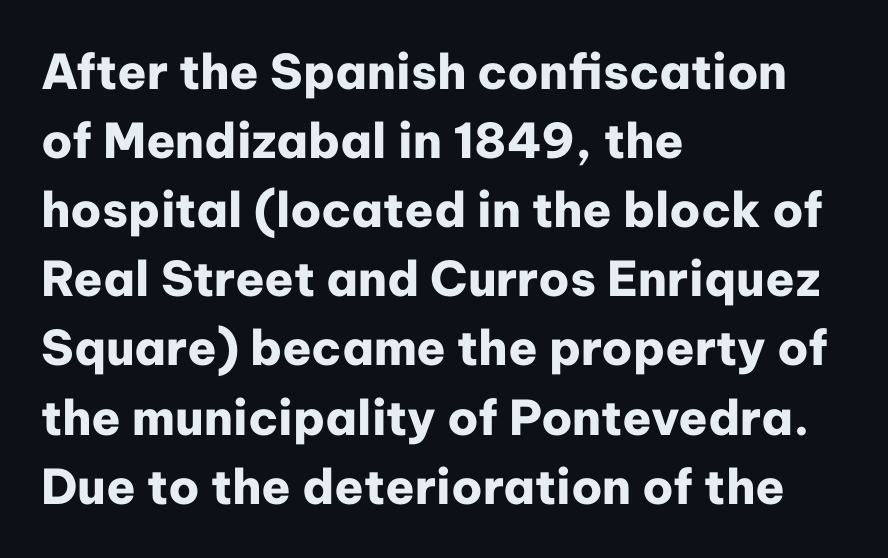
Strong, thick strokes mark this as bold type. Horizontally, the lines are justified to the leading edge only. Note the varied advance widths — an 'i' is clearly narrower than an 'm'. Standard letterfit; no display-style spreading of the glyphs. The line-height multiplier appears to be the usual default.
